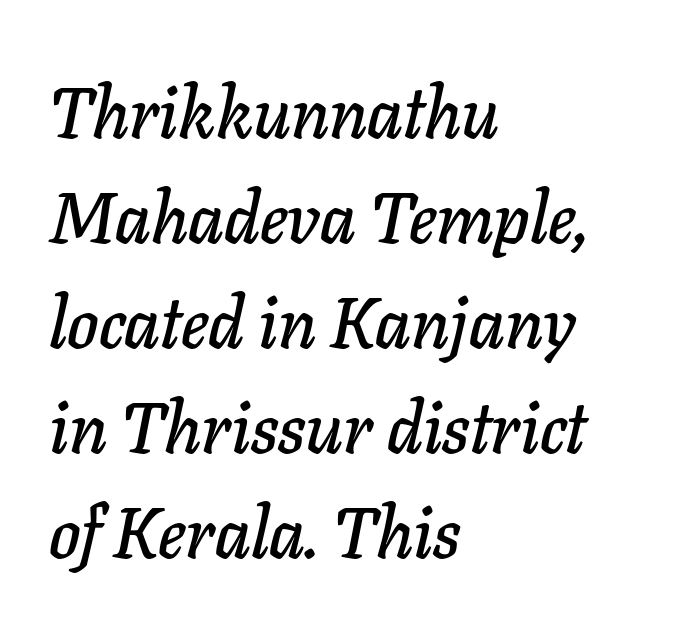
{"italic": "yes", "lean": "right", "slant_degrees": 11, "width": "normal", "stroke_contrast": "low", "x_height": "medium", "monospaced": "no", "underline": "no", "align": "left", "line_spacing": "normal", "line_spacing_ratio": 1.48, "letter_spacing": "normal", "letter_spacing_em": 0.0, "glyph_px": 71}
